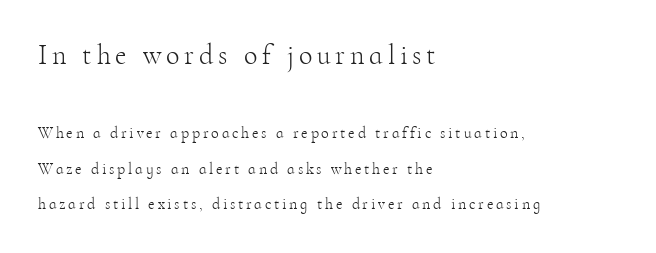
Q: Is the text bold? A: No.
Q: Is the text italic (slanted)? A: No, it is upright.
Q: Is the typeface a serif or a sans-serif typeface? A: Serif.
Q: Is the text underlined? A: No.
Q: How is the paragraph aligned? A: Left-aligned.
Q: Is the spacing between lines tight, normal or loose? A: Loose.
Q: Which block of text is set in a larger size, the first (top) or the second (bottom)? A: The first (top) one.
Q: Width (condensed, normal, or wide)? A: Normal.
Q: Stroke contrast? A: High.
Q: x-height? A: Small.
Q: Monospaced? A: No.
